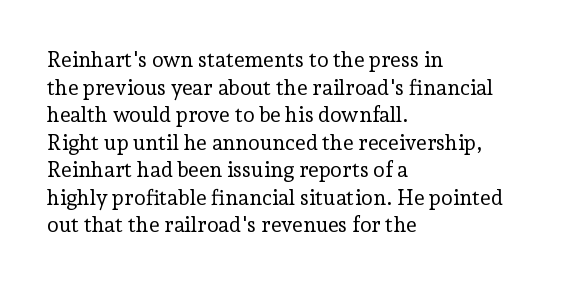
Q: Is the text bold? A: No.
Q: Is the text italic (slanted)? A: No, it is upright.
Q: Is the text underlined? A: No.
Q: How is the paragraph aligned? A: Left-aligned.
Q: Is the spacing between letters normal or unusually wide? A: Normal.
Q: Is the spacing between lines tight, normal or loose? A: Normal.
